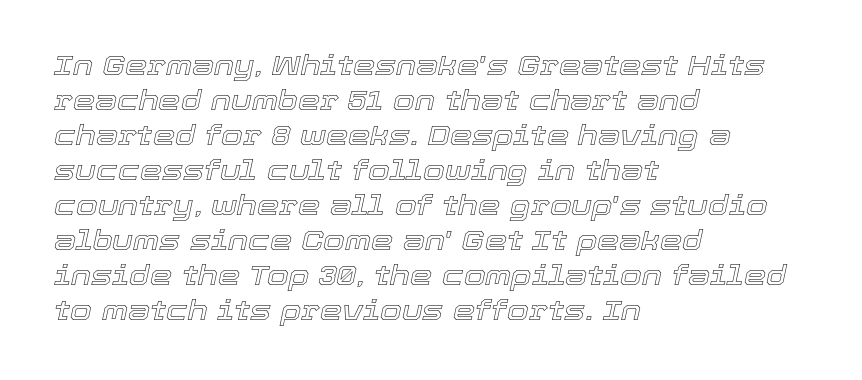
Vertically, the passage feels balanced, rows spaced as you'd expect. Lines of text with bare space underneath. This is oblique type, the kind used for emphasis or titles. These lines keep a tight, regular rhythm from letter to letter.
